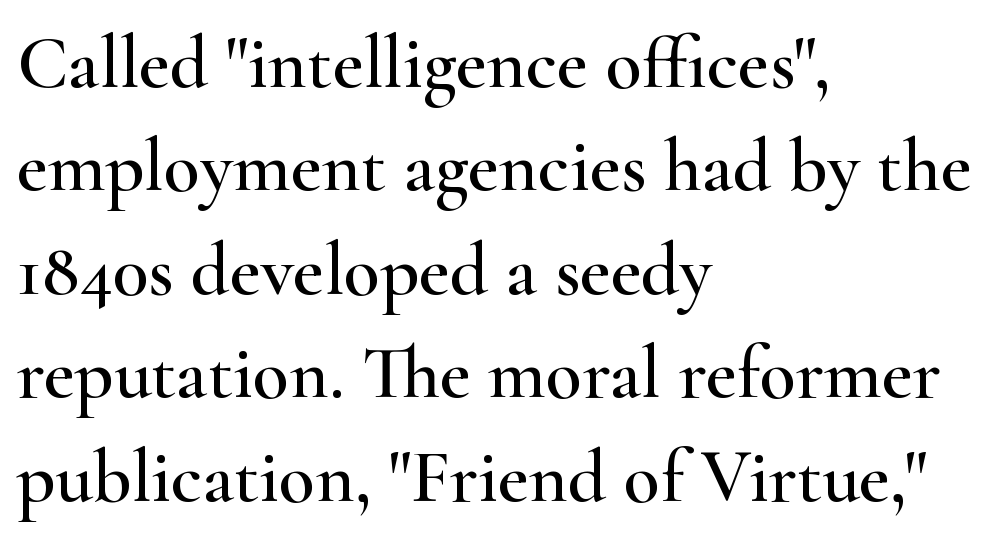
Each line starts at the same left margin while the right side varies. What kind of face is this? One with serifs. Any mark beneath the type? The region is blank. The face used here is rendered with its standard letterfit.
